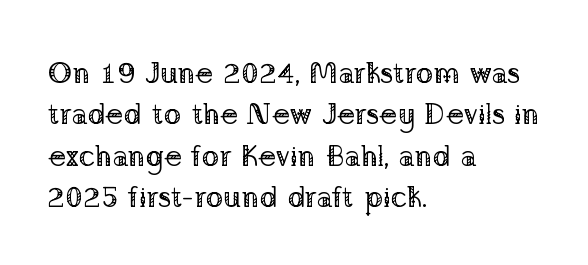
The image shows 30 px regular-weight serif type, upright; set left-aligned, normal line spacing (1.38x), normal letter spacing, not underlined; low stroke contrast and a medium x-height.
